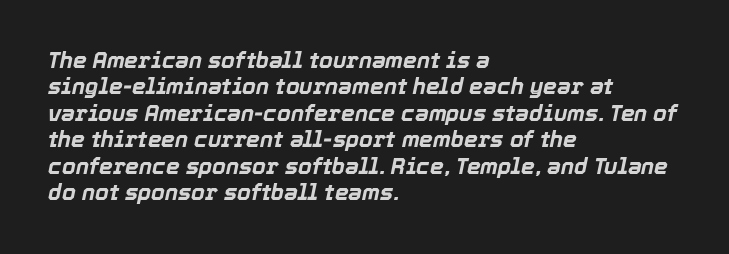
{"italic": "yes", "lean": "right", "slant_degrees": 12, "bold": "yes", "underline": "no", "align": "left", "line_spacing_ratio": 1.2, "letter_spacing": "normal", "letter_spacing_em": 0.0, "glyph_px": 22}
